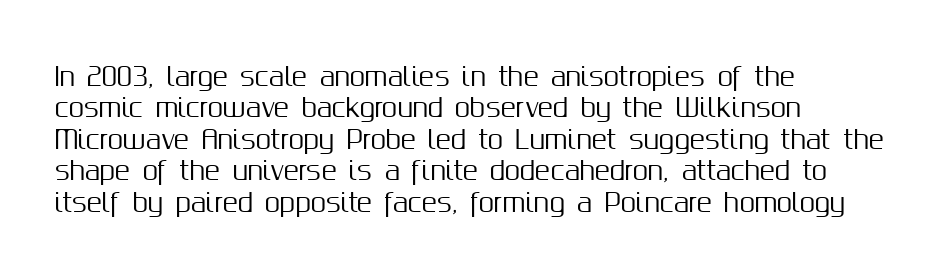
The image shows 25 px text type, upright; set left-aligned, normal line spacing (1.26x), normal letter spacing, not underlined.
